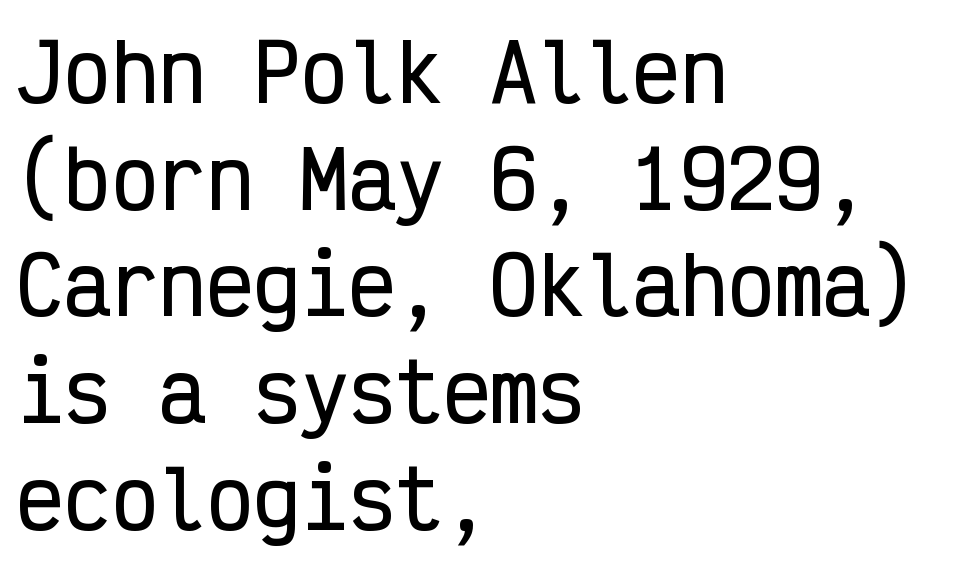
Q: Is the text italic (slanted)? A: No, it is upright.
Q: Is the typeface a serif or a sans-serif typeface? A: Sans-serif.
Q: Is the text underlined? A: No.
Q: How is the paragraph aligned? A: Left-aligned.
Q: Is the spacing between letters normal or unusually wide? A: Normal.
Q: Is the spacing between lines tight, normal or loose? A: Normal.
Q: Width (condensed, normal, or wide)? A: Condensed.
Q: Stroke contrast? A: Low.
Q: x-height? A: Medium.
Q: Monospaced? A: Yes.
